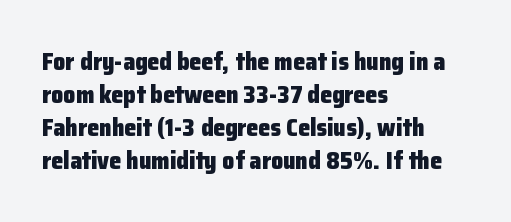
The tracking reads as untouched default to a designer's eye. Check the space under the baseline: it is left empty. The letters stand straight up with perfectly vertical stems. Each line starts at the same left margin while the right side varies. Weight check: bold — yes, fully. These lines sit exactly where default settings would place them.
